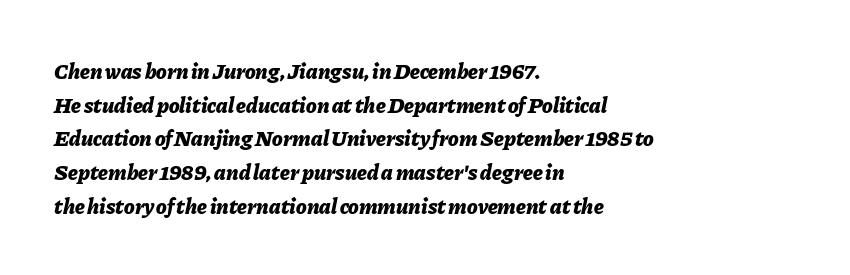
This sample uses an oblique cut, with every glyph tilted off the vertical. The rendering uses a moderate line-height, typical for paragraphs. You'd pick this weight for a headline — it's a proper bold. Horizontal alignment here is leftward, the default for most running prose. The face used here is rendered with its standard letterfit. The specimen omits any rule beneath the text block's lines.
